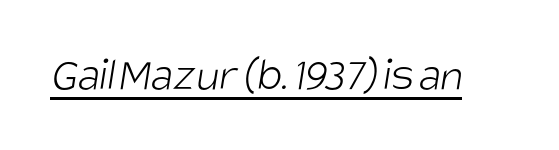
Q: Is the text bold? A: No.
Q: Is the typeface a serif or a sans-serif typeface? A: Sans-serif.
Q: Is the text underlined? A: Yes.
Q: Is the spacing between letters normal or unusually wide? A: Normal.
Q: Width (condensed, normal, or wide)? A: Condensed.
Q: Stroke contrast? A: Low.
Q: x-height? A: Large.
Q: Monospaced? A: No.
